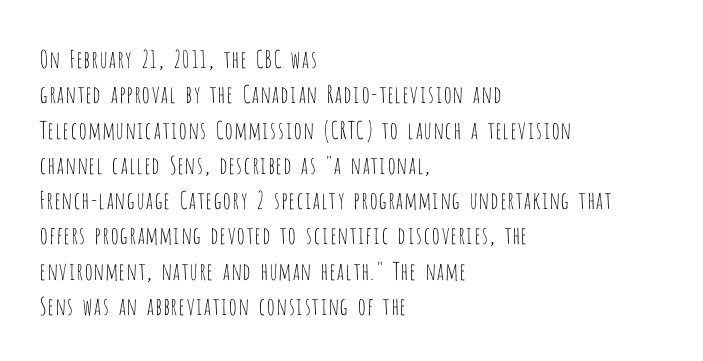
Q: Is the text bold? A: No.
Q: Is the text italic (slanted)? A: No, it is upright.
Q: Is the text underlined? A: No.
Q: How is the paragraph aligned? A: Left-aligned.
Q: Is the spacing between letters normal or unusually wide? A: Normal.
Q: Is the spacing between lines tight, normal or loose? A: Normal.
